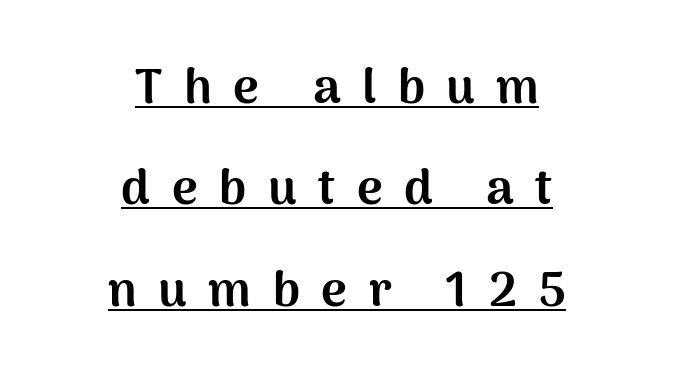
{"serif": "no", "italic": "no", "bold": "yes", "weight": "bold", "width": "normal", "stroke_contrast": "medium", "x_height": "medium", "monospaced": "no", "underline": "yes", "align": "center", "line_spacing": "loose", "line_spacing_ratio": 2.07, "letter_spacing": "wide", "letter_spacing_em": 0.44, "glyph_px": 49}
